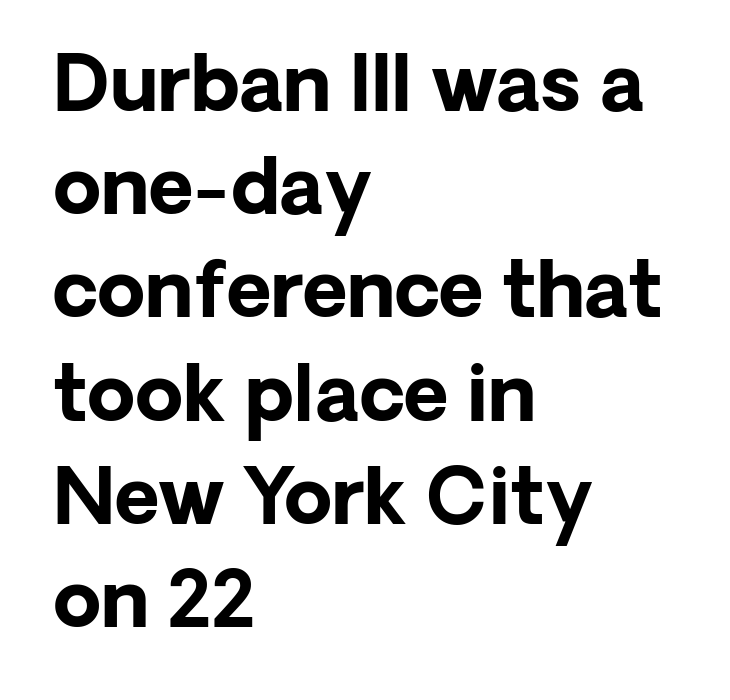
Q: Is the text bold? A: Yes.
Q: Is the text italic (slanted)? A: No, it is upright.
Q: Is the typeface a serif or a sans-serif typeface? A: Sans-serif.
Q: Is the text underlined? A: No.
Q: How is the paragraph aligned? A: Left-aligned.
Q: Is the spacing between letters normal or unusually wide? A: Normal.
Q: Is the spacing between lines tight, normal or loose? A: Normal.
Q: Width (condensed, normal, or wide)? A: Normal.
Q: Stroke contrast? A: Low.
Q: x-height? A: Medium.
Q: Monospaced? A: No.
